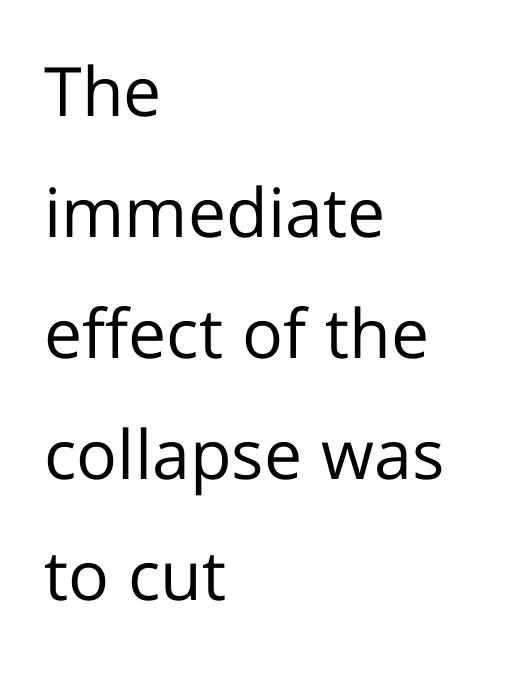
Q: Is the text bold? A: No.
Q: Is the text italic (slanted)? A: No, it is upright.
Q: Is the typeface a serif or a sans-serif typeface? A: Sans-serif.
Q: Is the text underlined? A: No.
Q: How is the paragraph aligned? A: Left-aligned.
Q: Is the spacing between letters normal or unusually wide? A: Normal.
Q: Width (condensed, normal, or wide)? A: Normal.
Q: Stroke contrast? A: Low.
Q: x-height? A: Medium.
Q: Monospaced? A: No.
